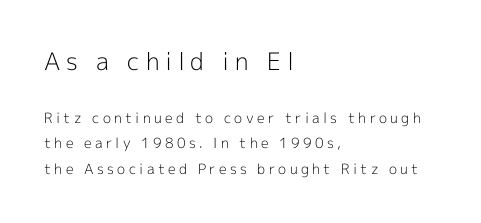
If you drew a ruler down the left edge, every line would touch it. Students, note that the glyphs here are deliberately spaced far apart. This is not heavy type; no bold has been used. Glance below the letters and you will spot only blank space. Block one is the big one; block two sits smaller underneath. Designer's note — italics off, roman on.
